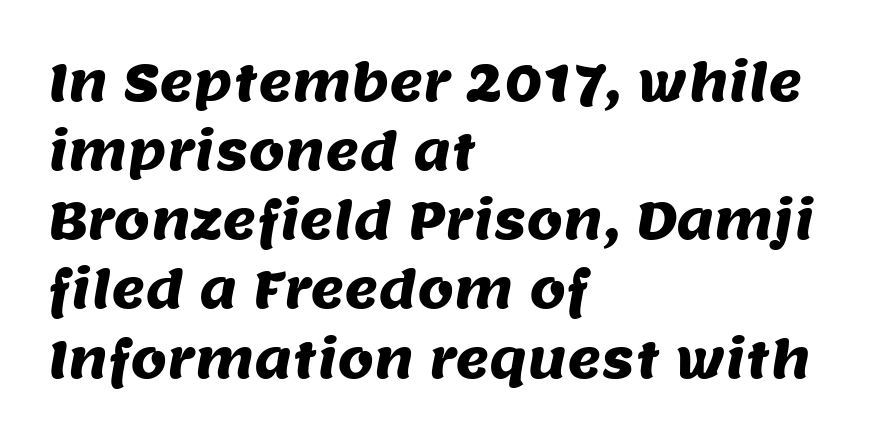
The image shows 52 px sans-serif type; set left-aligned, normal line spacing (1.33x), normal letter spacing, not underlined; medium stroke contrast and a large x-height.
